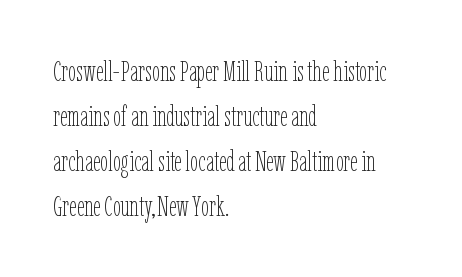
No extra ink here — the face is not bold. Line spacing here is normal. The rendering anchors every line to the left-hand side. Any mark beneath the type? The region is blank.
